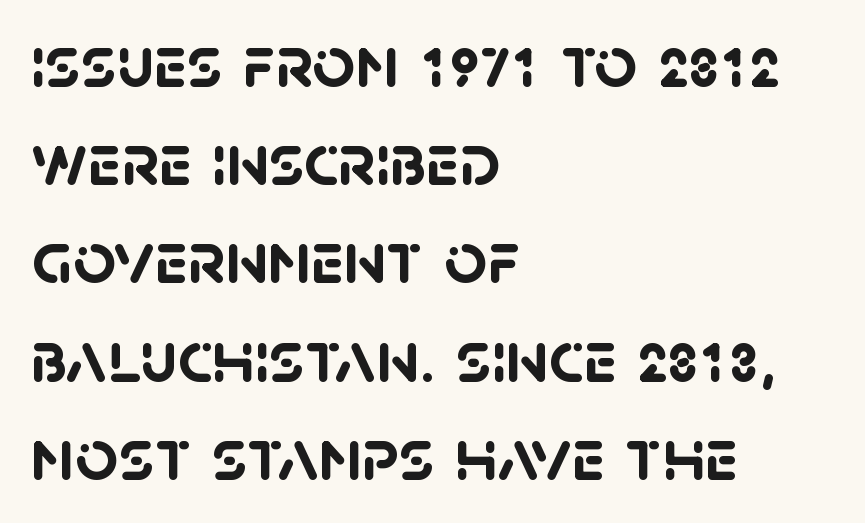
The image shows 75 px semibold sans-serif type; set left-aligned, normal line spacing (1.31x), normal letter spacing, not underlined; low stroke contrast and a large x-height.
